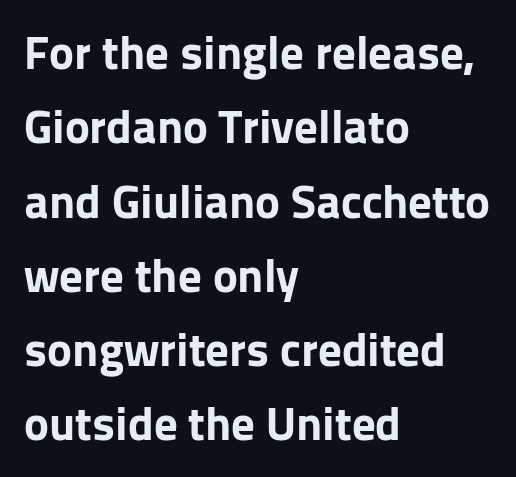
The image shows 47 px bold sans-serif type, upright; set left-aligned, normal line spacing (1.58x), normal letter spacing, not underlined; low stroke contrast and a medium x-height.
